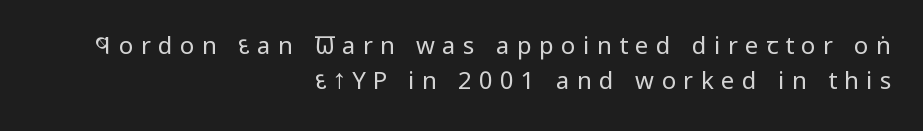
The image shows 24 px text type, upright; set right-aligned, normal line spacing (1.45x), unusually wide letter spacing (+0.31 em), not underlined.
